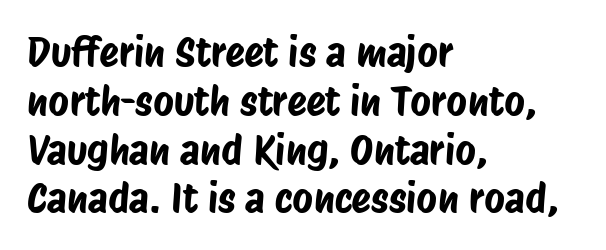
The image shows 40 px condensed sans-serif type; set left-aligned, line spacing 1.22x, normal letter spacing, not underlined; low stroke contrast and a large x-height.
